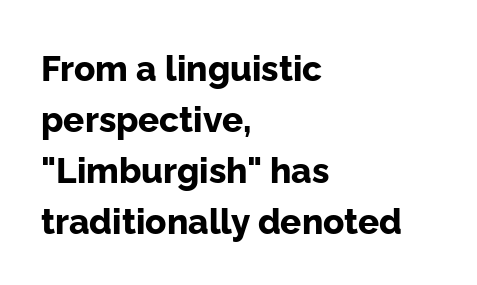
The image shows 35 px bold sans-serif type, upright; set left-aligned, normal line spacing (1.46x), normal letter spacing, not underlined; low stroke contrast and a medium x-height.
